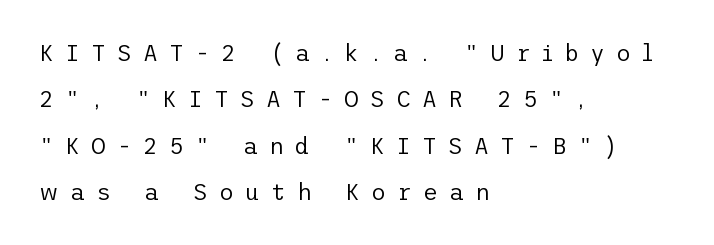
The image shows 23 px text type, upright; set left-aligned, loose line spacing (2.02x), unusually wide letter spacing (+0.48 em), not underlined.
